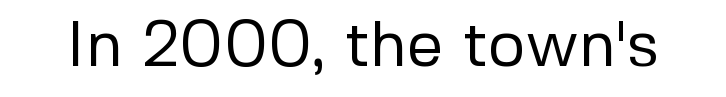
Standard letterfit; no display-style spreading of the glyphs. Nothing sits at the stroke ends, so this counts as sans-serif. Each row of text sits above clean, open space. Weight: not bold — regular or lighter.
